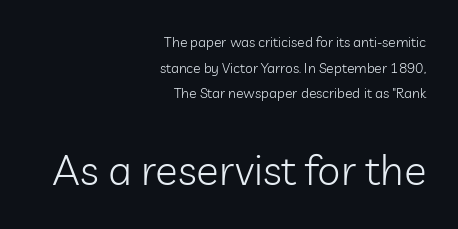
Q: Is the text bold? A: No.
Q: Is the text italic (slanted)? A: No, it is upright.
Q: Is the typeface a serif or a sans-serif typeface? A: Sans-serif.
Q: Is the text underlined? A: No.
Q: How is the paragraph aligned? A: Right-aligned.
Q: Is the spacing between letters normal or unusually wide? A: Normal.
Q: Which block of text is set in a larger size, the first (top) or the second (bottom)? A: The second (bottom) one.
Q: Width (condensed, normal, or wide)? A: Normal.
Q: Stroke contrast? A: Low.
Q: x-height? A: Medium.
Q: Monospaced? A: No.
